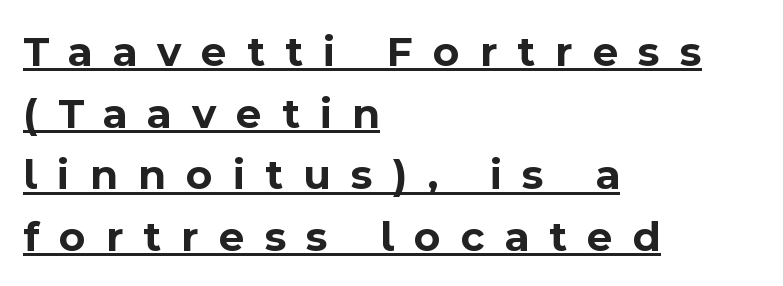
The image shows 44 px bold sans-serif type, upright; set left-aligned, normal line spacing (1.4x), unusually wide letter spacing (+0.46 em), underlined; a medium x-height.
